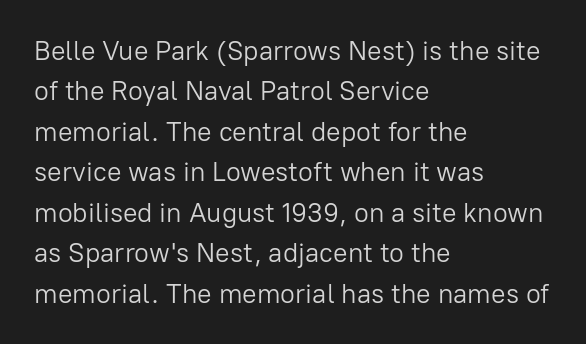
The passage shown stacks its lines at a standard gap. Students, note that the glyphs here touch the page at normal intervals. This reads as an unemphasized weight, regular at the heaviest. Typeset ragged right — the left edge is the straight one. No italicization has been applied; the sample stays upright.
